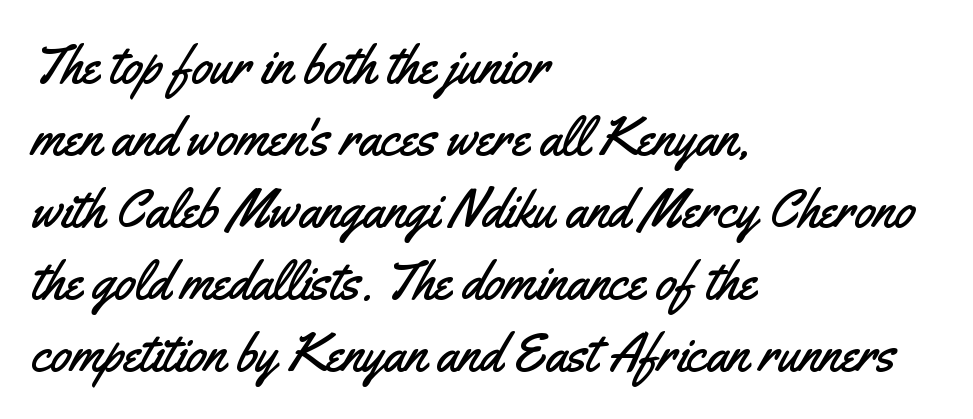
Q: Is the text italic (slanted)? A: Yes.
Q: Is the typeface a serif or a sans-serif typeface? A: Sans-serif.
Q: Is the text underlined? A: No.
Q: How is the paragraph aligned? A: Left-aligned.
Q: Is the spacing between letters normal or unusually wide? A: Normal.
Q: Is the spacing between lines tight, normal or loose? A: Normal.
Q: Width (condensed, normal, or wide)? A: Condensed.
Q: Stroke contrast? A: Medium.
Q: x-height? A: Small.
Q: Monospaced? A: No.
